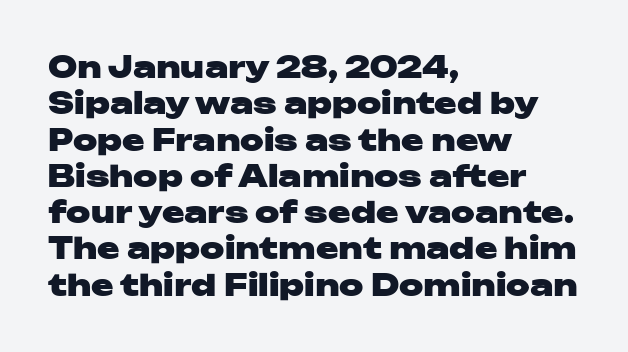
{"serif": "no", "italic": "no", "bold": "yes", "weight": "heavy", "width": "wide", "stroke_contrast": "low", "x_height": "medium", "monospaced": "no", "underline": "no", "align": "left", "line_spacing_ratio": 1.21, "letter_spacing": "normal", "letter_spacing_em": 0.0, "glyph_px": 30}
